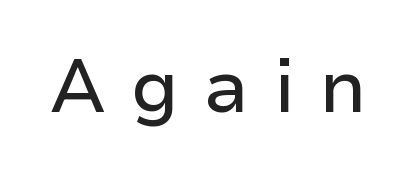
Q: Is the text italic (slanted)? A: No, it is upright.
Q: Is the typeface a serif or a sans-serif typeface? A: Sans-serif.
Q: Is the text underlined? A: No.
Q: Is the spacing between letters normal or unusually wide? A: Unusually wide.
Q: Width (condensed, normal, or wide)? A: Normal.
Q: Stroke contrast? A: Low.
Q: x-height? A: Medium.
Q: Monospaced? A: No.
